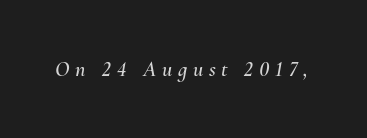
The image shows 22 px text type, italic (leaning right); set unusually wide letter spacing (+0.26 em), not underlined.
